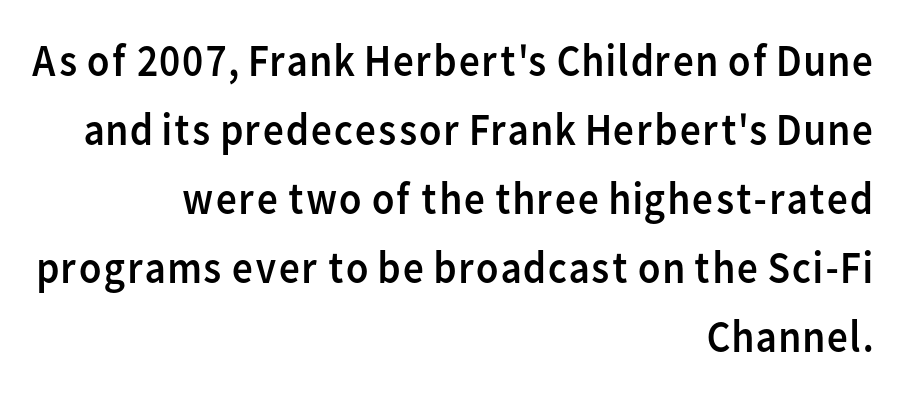
Weight: in the light-to-regular range. The typeface chosen for these lines omits serifs. It's the straight-up-and-down kind of type. In terms of letterspacing, this is plain default setting. The paragraph shown leans on its right margin.
